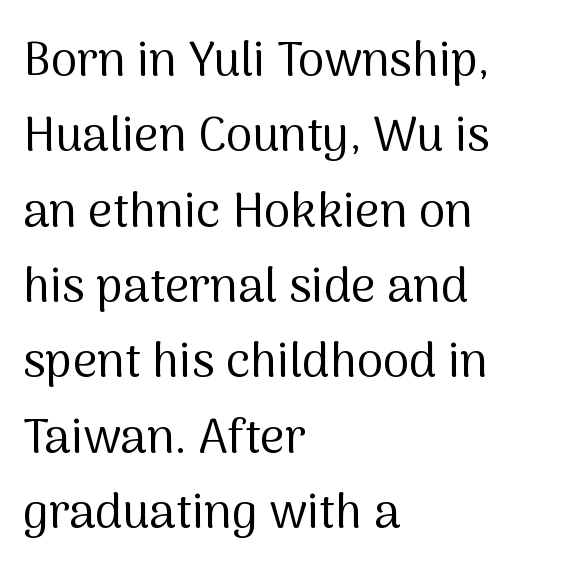
The image shows 48 px regular-weight sans-serif type, upright; set left-aligned, normal line spacing (1.57x), normal letter spacing, not underlined; medium stroke contrast and a medium x-height.
